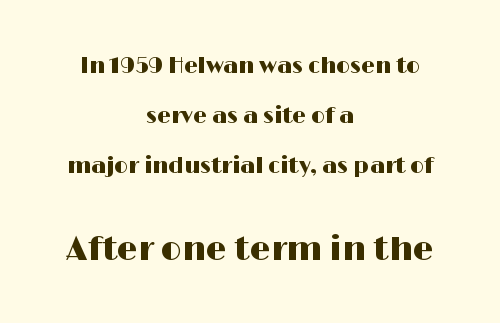
{"serif": "no", "italic": "no", "width": "wide", "stroke_contrast": "high", "x_height": "medium", "monospaced": "no", "underline": "no", "align": "center", "line_spacing": "loose", "line_spacing_ratio": 2.28, "letter_spacing": "normal", "letter_spacing_em": 0.0, "larger_block": "second", "size_ratio": 1.5, "glyph_px": 33}
